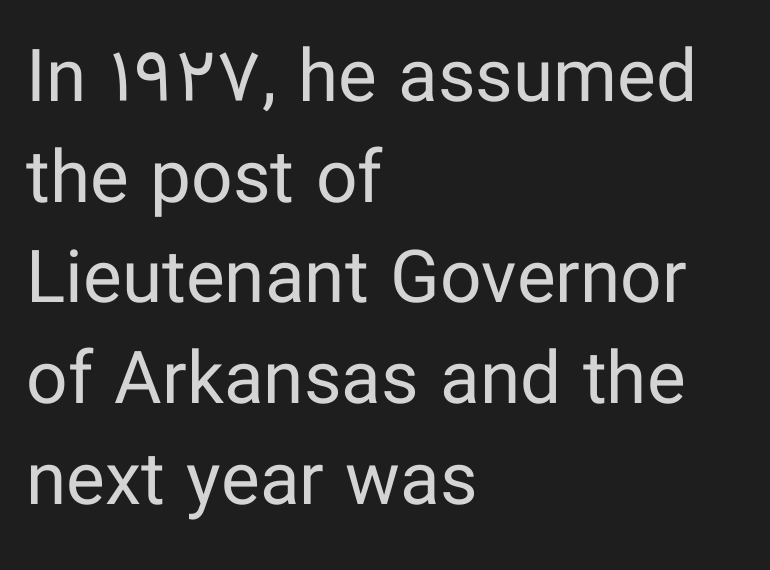
Q: Is the text bold? A: No.
Q: Is the text italic (slanted)? A: No, it is upright.
Q: Is the typeface a serif or a sans-serif typeface? A: Sans-serif.
Q: Is the text underlined? A: No.
Q: How is the paragraph aligned? A: Left-aligned.
Q: Is the spacing between letters normal or unusually wide? A: Normal.
Q: Is the spacing between lines tight, normal or loose? A: Normal.
Q: Width (condensed, normal, or wide)? A: Normal.
Q: Stroke contrast? A: Low.
Q: x-height? A: Medium.
Q: Monospaced? A: No.
